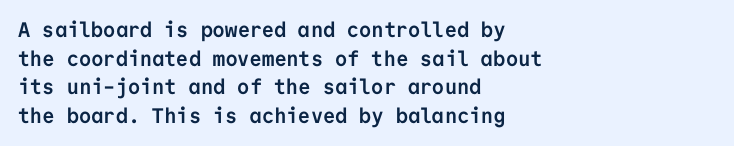
Q: Is the text bold? A: Yes.
Q: Is the text italic (slanted)? A: No, it is upright.
Q: Is the text underlined? A: No.
Q: How is the paragraph aligned? A: Left-aligned.
Q: Is the spacing between letters normal or unusually wide? A: Normal.
Q: Is the spacing between lines tight, normal or loose? A: Normal.
